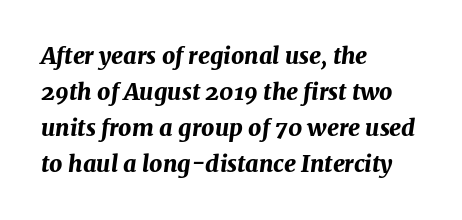
{"italic": "yes", "lean": "right", "slant_degrees": 7, "bold": "yes", "underline": "no", "align": "left", "line_spacing": "normal", "line_spacing_ratio": 1.56, "letter_spacing": "normal", "letter_spacing_em": 0.0, "glyph_px": 23}
